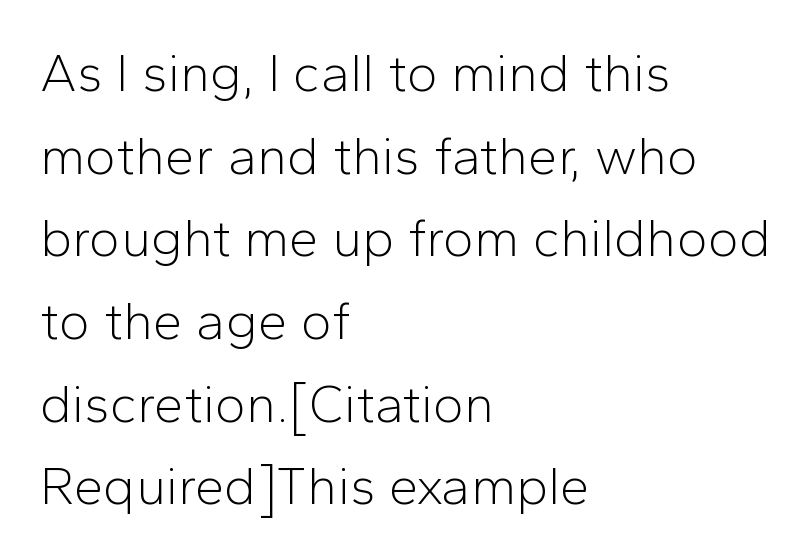
The typeface chosen for these lines omits serifs. The gaps between neighbouring characters are ordinary and unremarkable. The rendering anchors every line to the left-hand side. The glyphs are unaccompanied by any horizontal stroke below them. Whoever set this chose a conventional vertical rhythm. Italic? Not at all — the glyphs are vertical.
